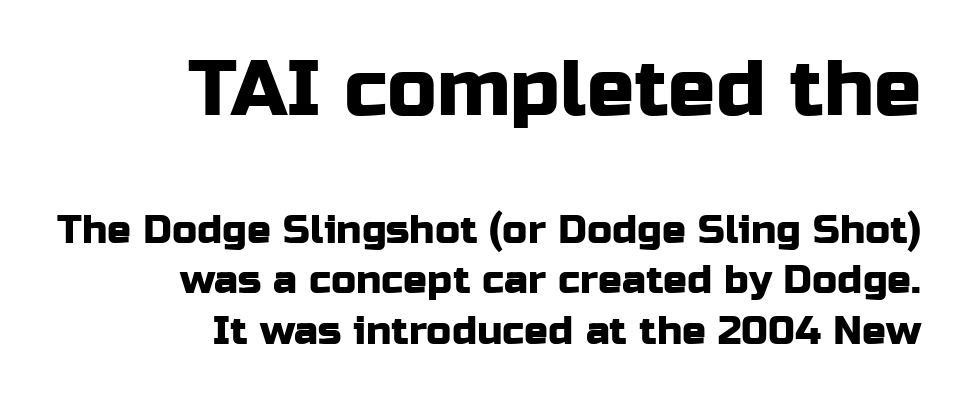
Q: Is the text italic (slanted)? A: No, it is upright.
Q: Is the typeface a serif or a sans-serif typeface? A: Sans-serif.
Q: Is the text underlined? A: No.
Q: How is the paragraph aligned? A: Right-aligned.
Q: Is the spacing between letters normal or unusually wide? A: Normal.
Q: Is the spacing between lines tight, normal or loose? A: Normal.
Q: Which block of text is set in a larger size, the first (top) or the second (bottom)? A: The first (top) one.
Q: Width (condensed, normal, or wide)? A: Normal.
Q: Stroke contrast? A: Low.
Q: x-height? A: Medium.
Q: Monospaced? A: No.
